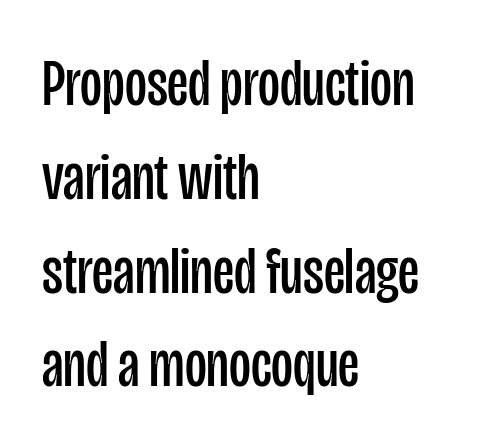
{"serif": "no", "italic": "no", "bold": "no", "weight": "regular", "width": "condensed", "stroke_contrast": "low", "x_height": "large", "monospaced": "no", "underline": "no", "align": "left", "line_spacing": "normal", "line_spacing_ratio": 1.4, "letter_spacing": "normal", "letter_spacing_em": 0.0, "glyph_px": 67}
